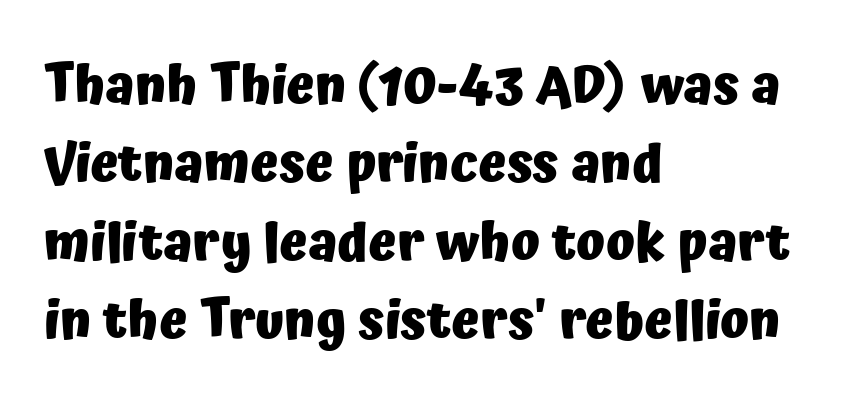
The image shows 53 px heavy sans-serif type, upright; set left-aligned, normal line spacing (1.48x), normal letter spacing, not underlined; low stroke contrast and a medium x-height.
